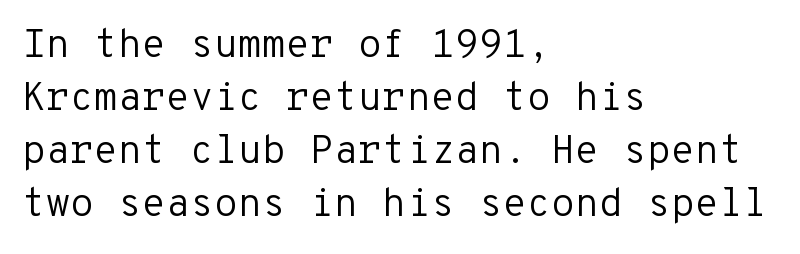
Spacing verdict: monospaced, one width for all characters. Layout note: lines flush left. The baseline area is clear. Inter-character spacing is left at the font's built-in metrics.
